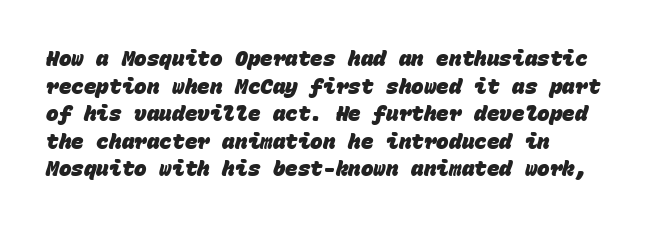
Q: Is the text bold? A: Yes.
Q: Is the text underlined? A: No.
Q: How is the paragraph aligned? A: Left-aligned.
Q: Is the spacing between letters normal or unusually wide? A: Normal.
Q: Is the spacing between lines tight, normal or loose? A: Normal.
